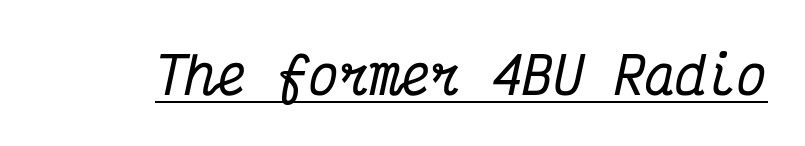
An italicized treatment has been applied to the whole sample. Between one letter and the next there's only the usual sliver of space. Serifs: yes, visible at the terminals of the letterforms. The letters march in equal steps, a hallmark of fixed-pitch type. Descenders here cross a horizontal rule under the line.
